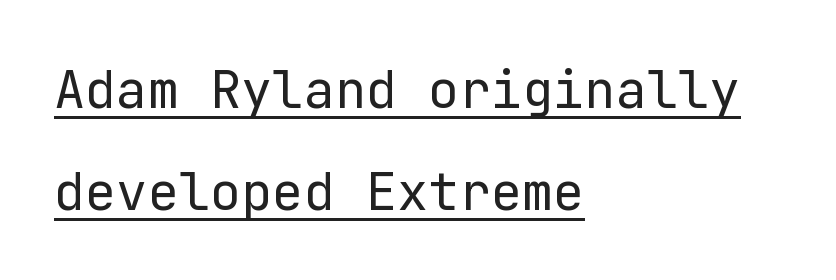
The image shows 52 px regular-weight sans-serif type, upright; set left-aligned, loose line spacing (1.96x), normal letter spacing, underlined; low stroke contrast and a medium x-height.
